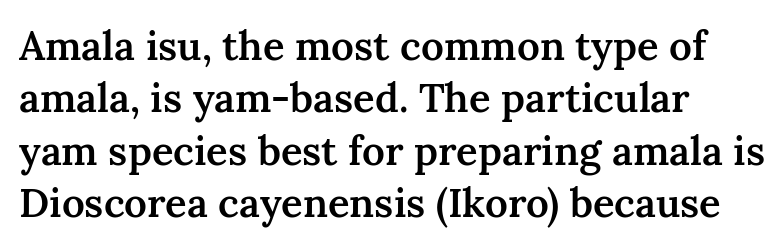
The image shows 40 px semibold serif type, upright; set left-aligned, normal line spacing (1.31x), normal letter spacing, not underlined; medium stroke contrast and a medium x-height.
